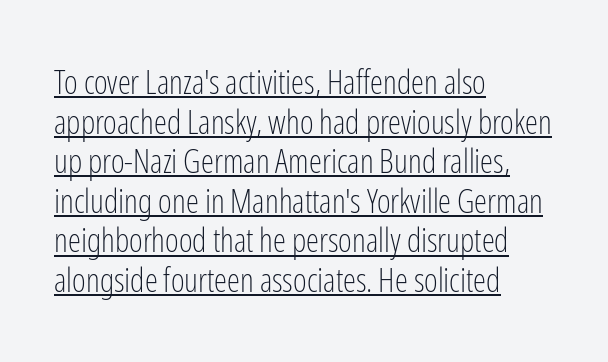
The image shows 33 px light, condensed sans-serif type, upright; set left-aligned, line spacing 1.2x, normal letter spacing, underlined; low stroke contrast and a medium x-height.
